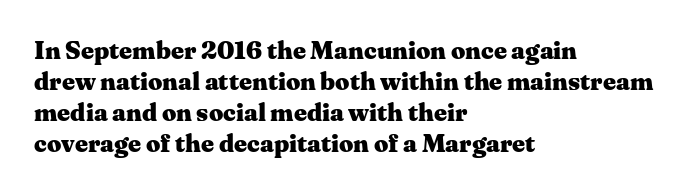
The image shows 25 px bold type, upright; set left-aligned, line spacing 1.24x, normal letter spacing, not underlined.
